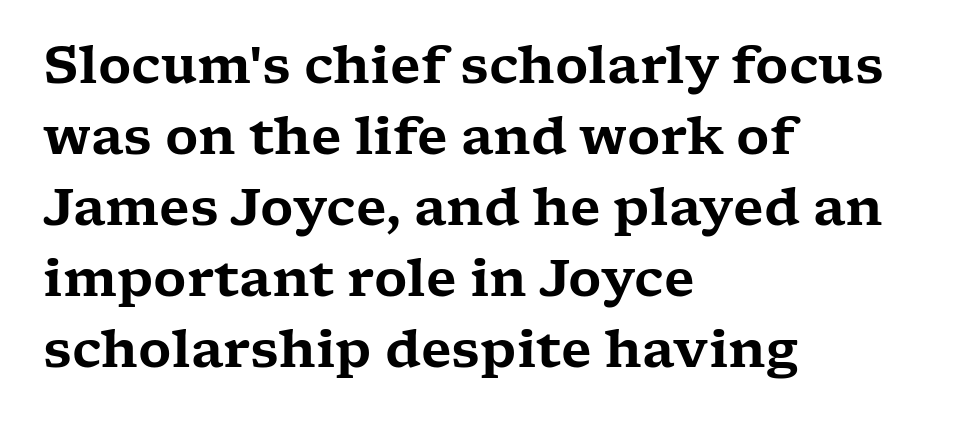
{"serif": "yes", "italic": "no", "width": "wide", "stroke_contrast": "low", "x_height": "medium", "monospaced": "no", "underline": "no", "align": "left", "line_spacing": "normal", "line_spacing_ratio": 1.39, "letter_spacing": "normal", "letter_spacing_em": 0.0, "glyph_px": 51}
